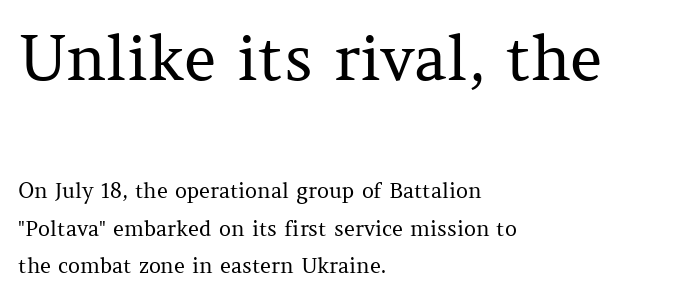
Q: Is the text bold? A: No.
Q: Is the text italic (slanted)? A: No, it is upright.
Q: Is the typeface a serif or a sans-serif typeface? A: Serif.
Q: Is the text underlined? A: No.
Q: How is the paragraph aligned? A: Left-aligned.
Q: Is the spacing between letters normal or unusually wide? A: Normal.
Q: Which block of text is set in a larger size, the first (top) or the second (bottom)? A: The first (top) one.
Q: Width (condensed, normal, or wide)? A: Normal.
Q: Stroke contrast? A: Medium.
Q: x-height? A: Medium.
Q: Monospaced? A: No.
